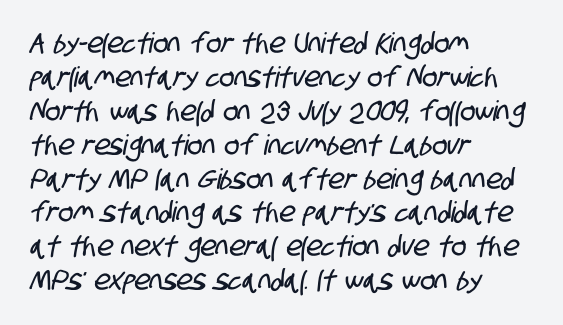
{"serif": "no", "width": "condensed", "stroke_contrast": "low", "x_height": "large", "monospaced": "no", "underline": "no", "align": "left", "line_spacing_ratio": 1.21, "letter_spacing": "normal", "letter_spacing_em": 0.0, "glyph_px": 28}
